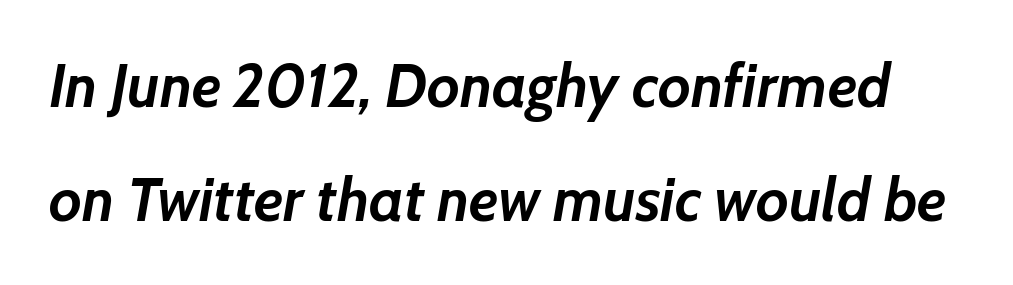
The image shows 60 px semibold type, italic (leaning right); set loose line spacing (1.9x), normal letter spacing, not underlined; low stroke contrast and a medium x-height.
